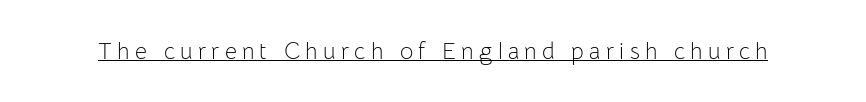
This sample carries an underscore along the baseline area. The rendering inserts visible extra space after every character. Does the lettering tilt? It doesn't — this is upright. Each stroke keeps to a modest, everyday thickness or less.
